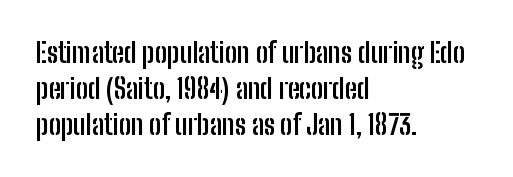
Is there much room between lines? A standard amount, neither cramped nor airy. This rendering features lettering with no underline. The typography opts for an upright posture over an oblique one. Standard letterfit; no display-style spreading of the glyphs. Line starts are locked; line ends wander. Heavy-handed strokes throughout: this text is bold.
